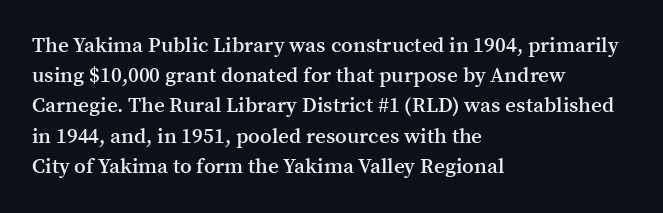
Q: Is the text bold? A: Semi-bold.
Q: Is the text italic (slanted)? A: No, it is upright.
Q: Is the text underlined? A: No.
Q: How is the paragraph aligned? A: Left-aligned.
Q: Is the spacing between letters normal or unusually wide? A: Normal.
Q: Is the spacing between lines tight, normal or loose? A: Normal.
